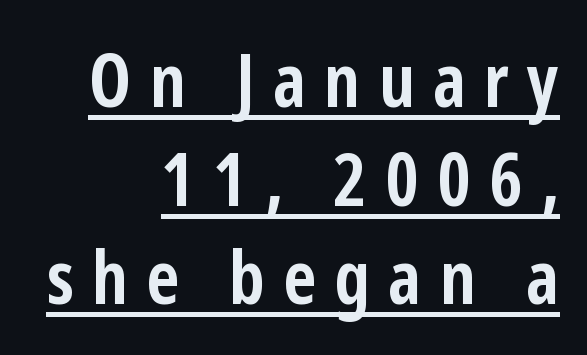
Heft: maximum for text — a bold. Vertically, the passage feels balanced, rows spaced as you'd expect. Here the designer chose a conventional face with non-uniform glyph widths. Teacher's note: observe the even right margin — that is flush-right alignment.
